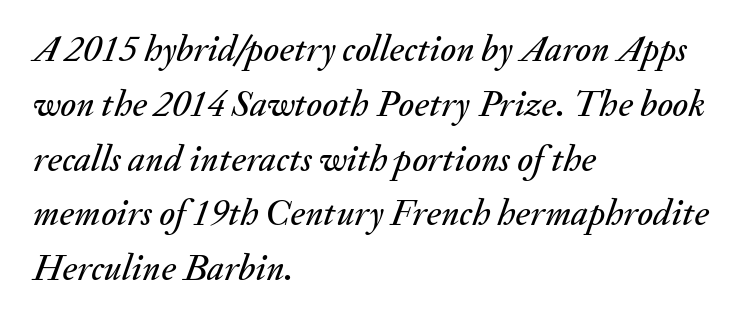
{"italic": "yes", "lean": "right", "slant_degrees": 20, "width": "normal", "stroke_contrast": "medium", "x_height": "small", "monospaced": "no", "underline": "no", "align": "left", "line_spacing": "normal", "line_spacing_ratio": 1.48, "letter_spacing": "normal", "letter_spacing_em": 0.0, "glyph_px": 37}
